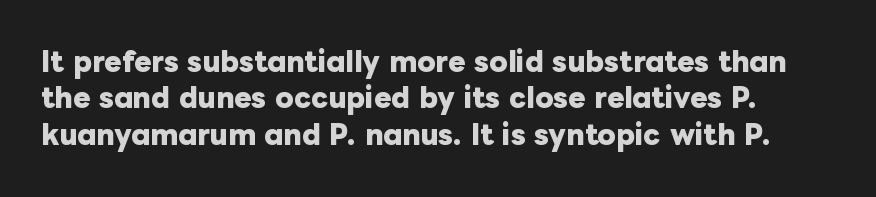
{"italic": "no", "bold": "yes", "underline": "no", "line_spacing": "normal", "line_spacing_ratio": 1.4, "letter_spacing": "normal", "letter_spacing_em": 0.0, "glyph_px": 26}
